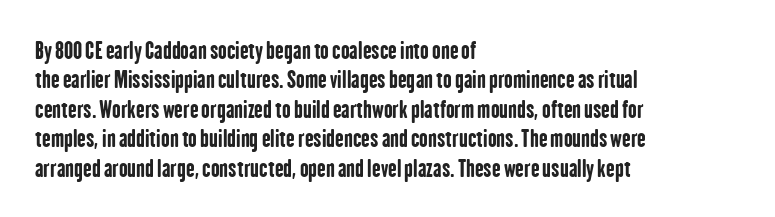
The image shows 23 px bold type, upright; set left-aligned, normal line spacing (1.28x), normal letter spacing, not underlined.
